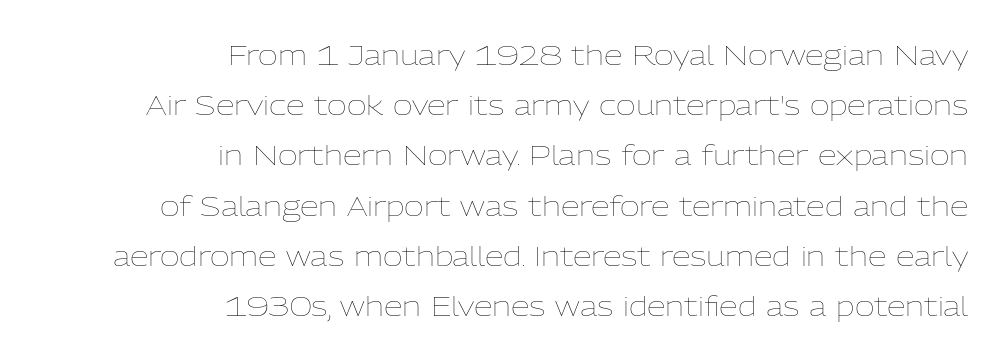
Q: Is the text bold? A: No.
Q: Is the text italic (slanted)? A: No, it is upright.
Q: Is the text underlined? A: No.
Q: How is the paragraph aligned? A: Right-aligned.
Q: Is the spacing between letters normal or unusually wide? A: Normal.
